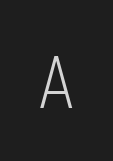
Q: Is the text bold? A: No.
Q: Is the text italic (slanted)? A: No, it is upright.
Q: Is the typeface a serif or a sans-serif typeface? A: Sans-serif.
Q: Is the text underlined? A: No.
Q: Width (condensed, normal, or wide)? A: Condensed.
Q: Stroke contrast? A: Low.
Q: x-height? A: Medium.
Q: Monospaced? A: Yes.
